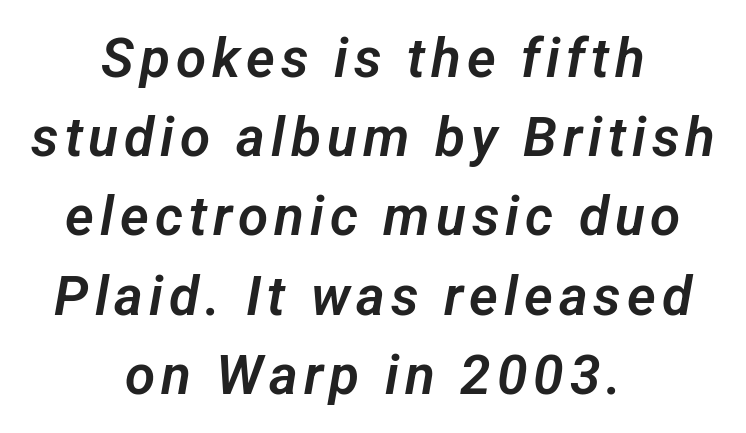
{"serif": "no", "width": "normal", "stroke_contrast": "low", "x_height": "medium", "monospaced": "no", "underline": "no", "align": "center", "line_spacing": "normal", "line_spacing_ratio": 1.44, "glyph_px": 55}
